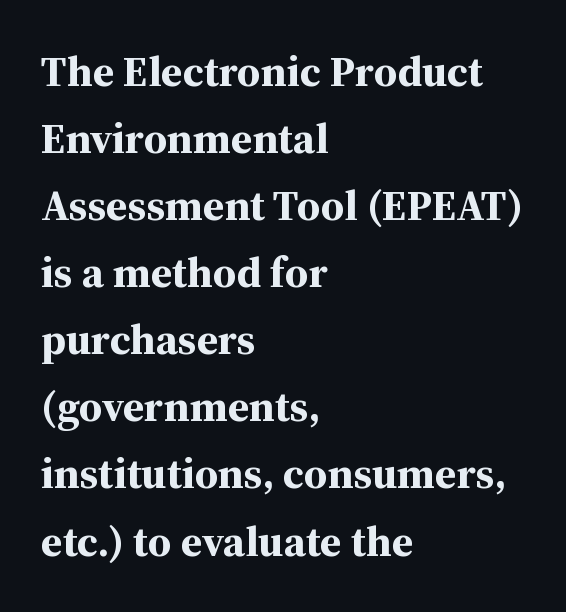
The image shows 43 px bold serif type, upright; set left-aligned, normal line spacing (1.56x), normal letter spacing, not underlined; medium stroke contrast and a medium x-height.
